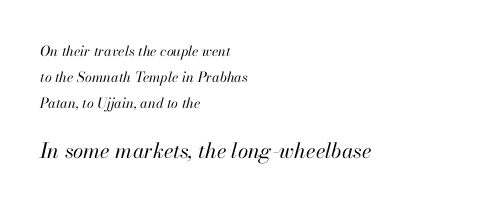
{"italic": "yes", "lean": "right", "slant_degrees": 13, "bold": "no", "underline": "no", "align": "left", "line_spacing_ratio": 1.84, "letter_spacing": "normal", "letter_spacing_em": 0.0, "larger_block": "second", "size_ratio": 1.5, "glyph_px": 21}
